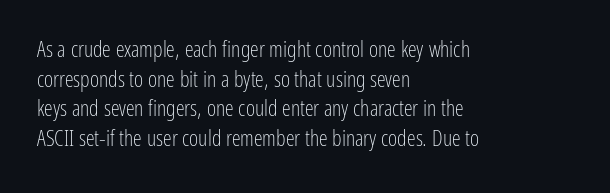
The image shows 22 px text type, upright; set left-aligned, normal line spacing (1.35x), normal letter spacing, not underlined.
